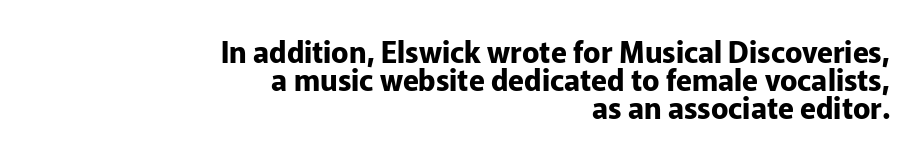
{"serif": "no", "italic": "no", "bold": "yes", "weight": "bold", "width": "normal", "stroke_contrast": "low", "x_height": "medium", "monospaced": "no", "underline": "no", "align": "right", "line_spacing": "tight", "line_spacing_ratio": 0.96, "letter_spacing": "normal", "letter_spacing_em": 0.0, "glyph_px": 29}
